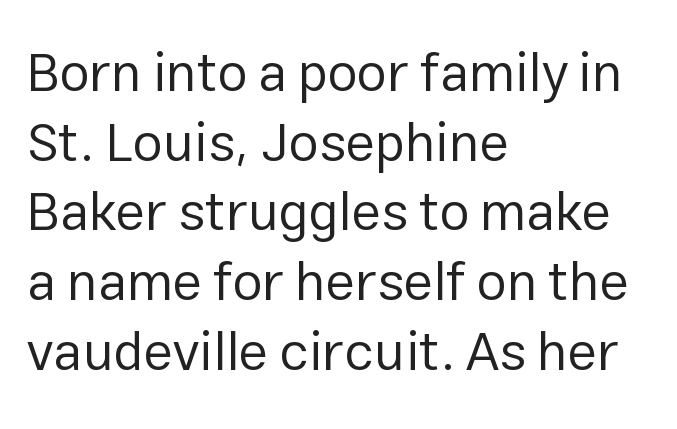
The designer went with a sans here, leaving each stem footless. Glance below the letters and you will spot only blank space. Weight: not bold — regular or lighter. Interline gaps are of average width in this sample.
